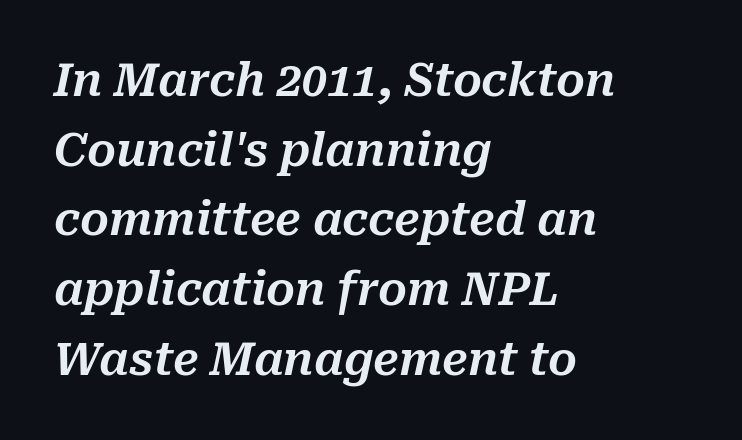
Q: Is the text italic (slanted)? A: Yes, it leans right by about 10 degrees.
Q: Is the text underlined? A: No.
Q: How is the paragraph aligned? A: Left-aligned.
Q: Is the spacing between letters normal or unusually wide? A: Normal.
Q: Is the spacing between lines tight, normal or loose? A: Normal.
Q: Width (condensed, normal, or wide)? A: Normal.
Q: Stroke contrast? A: Medium.
Q: x-height? A: Medium.
Q: Monospaced? A: No.
